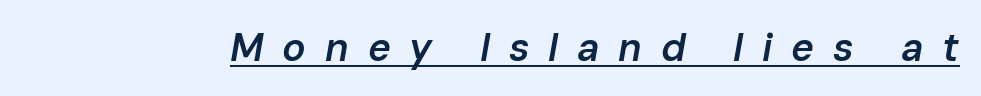
This is moderately heavy type, rendered in semibold. Looks like regular typesetting: each glyph gets only the width it needs. The string is rendered with underlining switched on. The lettering tilts uniformly, giving the passage an italic look.
